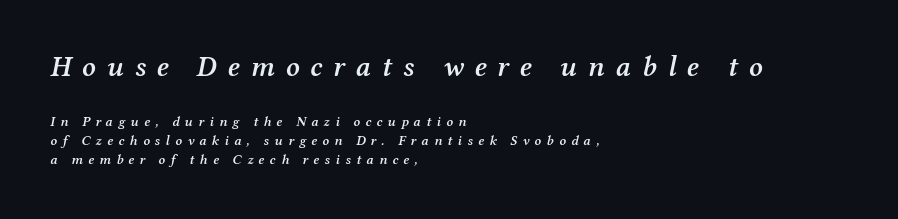
Proportional: the letters do not fall into vertical columns. The axis of the letterforms is tilted away from vertical. The passage shown is typeset with a serif family. The passage shown begins with its larger block and ends with its smaller one. This rendering widens character spacing well past its baseline value. Horizontal bands of white between lines are of average thickness.
